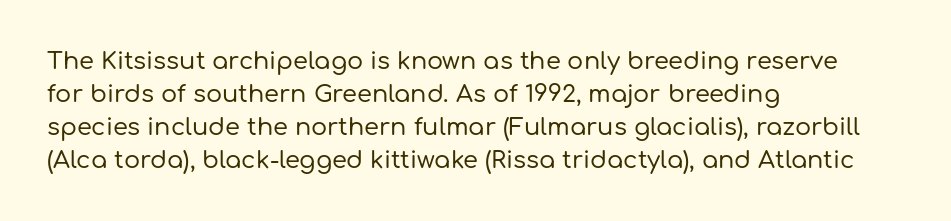
The type sits square on the baseline with zero lean. Students, observe: this is what conventionally led text looks like. Notice how the passage keeps a crisp vertical edge on the left only. Lines of text with bare space underneath.
